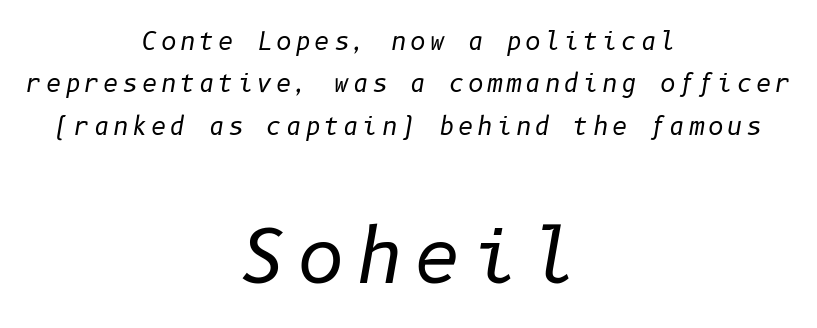
Caption: upper text group reduced, lower text group enlarged. Stems here are at most as thick as an everyday book face. Rule under the text: the space is simply empty. Style check: oblique.
